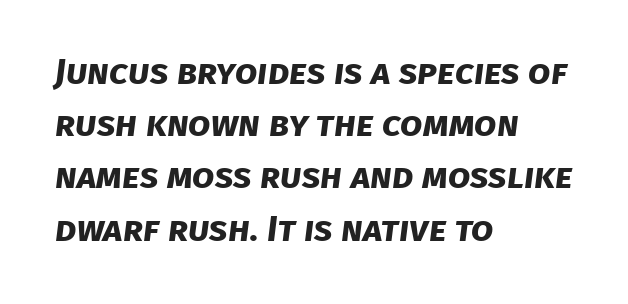
Q: Is the text bold? A: Yes.
Q: Is the typeface a serif or a sans-serif typeface? A: Sans-serif.
Q: Is the text underlined? A: No.
Q: How is the paragraph aligned? A: Left-aligned.
Q: Is the spacing between letters normal or unusually wide? A: Normal.
Q: Is the spacing between lines tight, normal or loose? A: Normal.
Q: Width (condensed, normal, or wide)? A: Normal.
Q: Stroke contrast? A: Low.
Q: x-height? A: Large.
Q: Monospaced? A: No.
